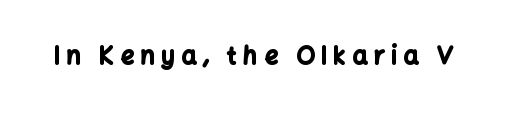
{"italic": "no", "bold": "yes", "underline": "no", "letter_spacing": "wide", "letter_spacing_em": 0.27, "glyph_px": 24}
